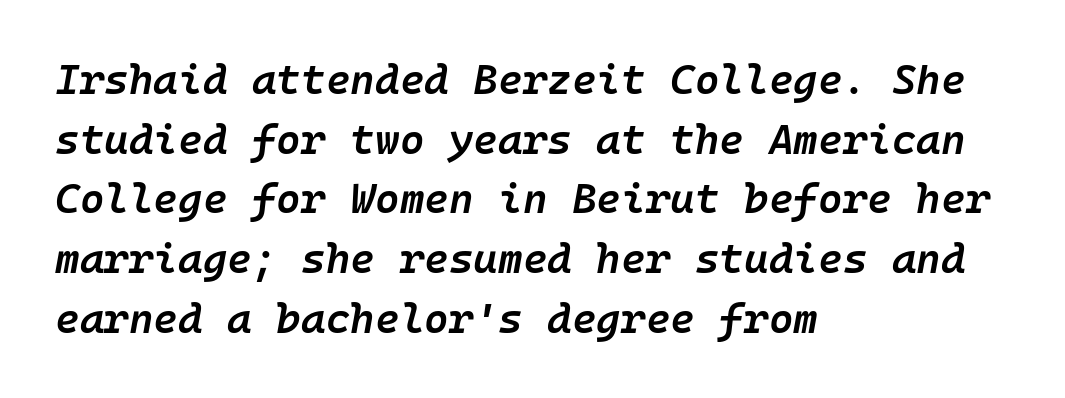
Moderately thickened strokes mark this as semibold type. The specimen reads as italic at a glance. Which margin do the lines hug? The left one — the right edge is uneven. In terms of letterspacing, this is plain default setting. The string is rendered with underlining switched off. In terms of leading, this rendering sits right in the middle.
